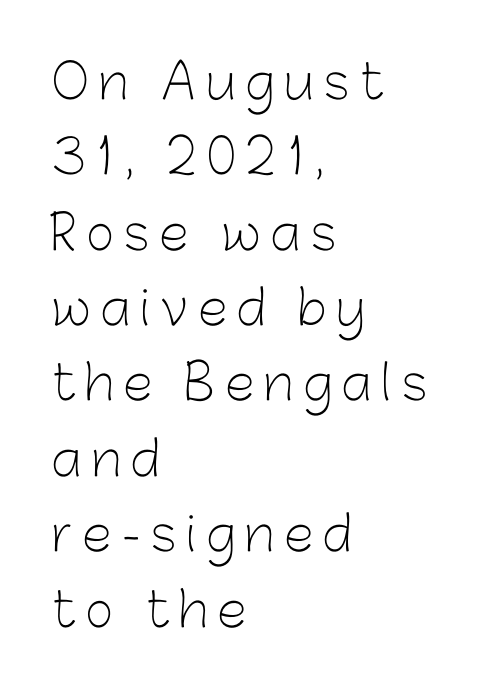
{"serif": "no", "italic": "no", "bold": "no", "weight": "light", "width": "normal", "stroke_contrast": "low", "x_height": "medium", "monospaced": "no", "underline": "no", "align": "left", "line_spacing": "normal", "line_spacing_ratio": 1.57, "letter_spacing": "wide", "letter_spacing_em": 0.21, "glyph_px": 48}
